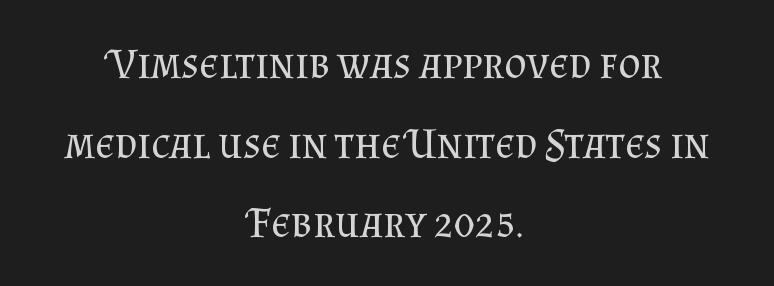
Q: Is the text bold? A: No.
Q: Is the text italic (slanted)? A: No, it is upright.
Q: Is the typeface a serif or a sans-serif typeface? A: Serif.
Q: Is the text underlined? A: No.
Q: How is the paragraph aligned? A: Centered.
Q: Is the spacing between letters normal or unusually wide? A: Normal.
Q: Width (condensed, normal, or wide)? A: Normal.
Q: Stroke contrast? A: Medium.
Q: x-height? A: Small.
Q: Monospaced? A: No.
